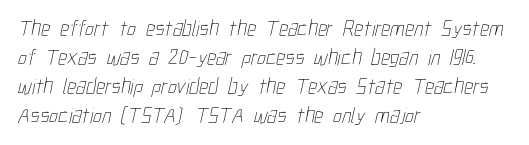
Rule under the text: the space is simply empty. There is no visible air inserted between adjacent glyphs. Summary of vertical rhythm: regular, with standard interline spacing. Bold? No — there's no thickening of the strokes. The typesetter chose a ragged-right arrangement here.
